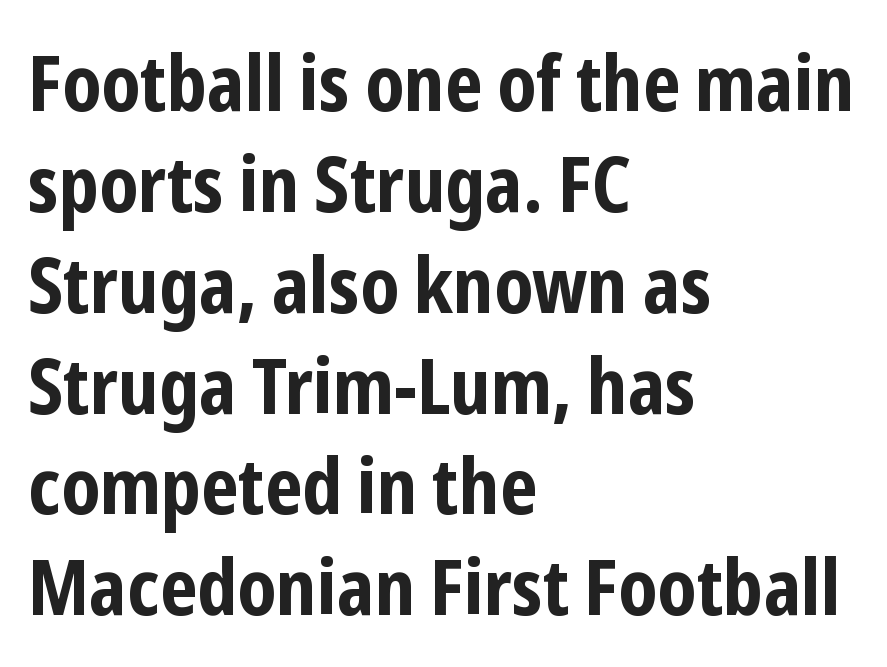
{"serif": "no", "italic": "no", "bold": "yes", "weight": "bold", "width": "condensed", "stroke_contrast": "low", "x_height": "medium", "monospaced": "no", "underline": "no", "align": "left", "line_spacing": "normal", "line_spacing_ratio": 1.31, "letter_spacing": "normal", "letter_spacing_em": 0.0, "glyph_px": 77}
